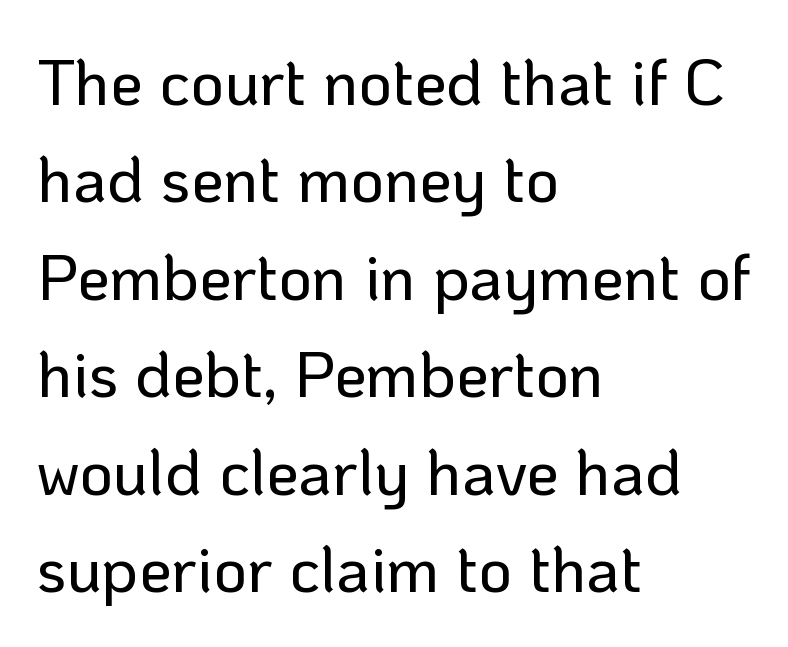
{"serif": "no", "italic": "no", "width": "normal", "stroke_contrast": "low", "x_height": "medium", "monospaced": "no", "underline": "no", "align": "left", "line_spacing": "normal", "line_spacing_ratio": 1.5, "letter_spacing": "normal", "letter_spacing_em": 0.0, "glyph_px": 65}
